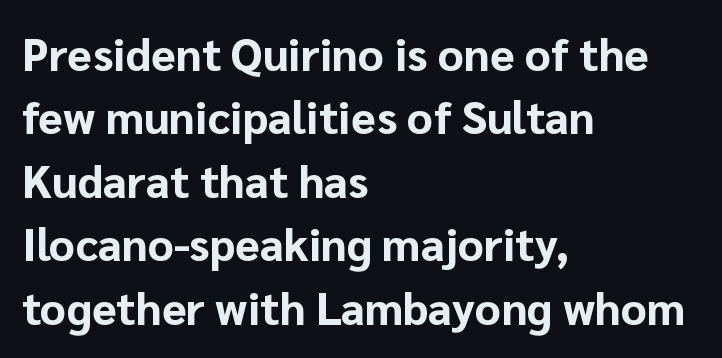
The text was rendered using a sans face with plain stroke endings. Proportional: the letters do not fall into vertical columns. Students, this is bold: see how much ink each stroke carries. Leading: standard. Honestly, there is no underline to notice here at all.
